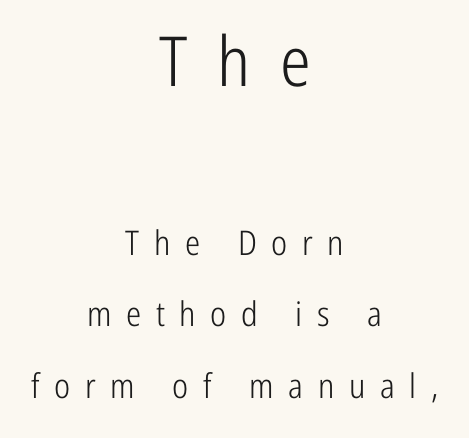
The image shows 69 px light, condensed sans-serif type, upright; set centered, loose line spacing (2.09x), unusually wide letter spacing (+0.43 em), not underlined; the first (top) block is 2.03x larger; low stroke contrast and a medium x-height.
